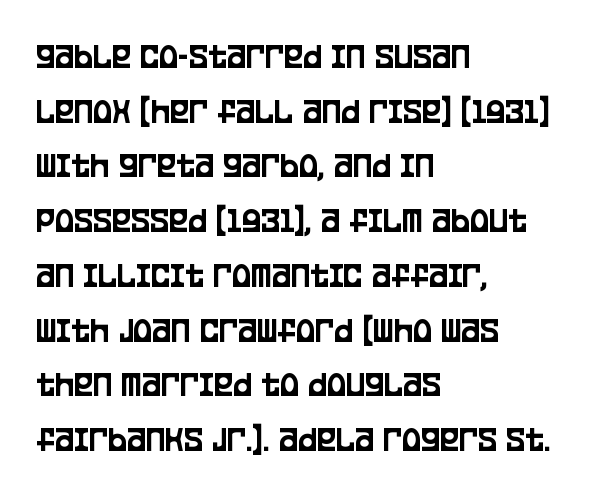
The image shows 36 px condensed sans-serif type, upright; set left-aligned, normal line spacing (1.52x), normal letter spacing, not underlined; low stroke contrast and a large x-height.
